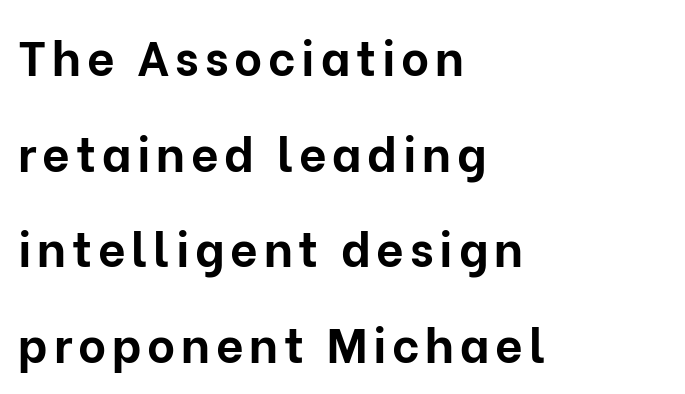
{"serif": "no", "italic": "no", "bold": "yes", "weight": "bold", "width": "normal", "stroke_contrast": "low", "x_height": "medium", "monospaced": "no", "underline": "no", "align": "left", "line_spacing": "loose", "line_spacing_ratio": 1.99, "glyph_px": 48}
